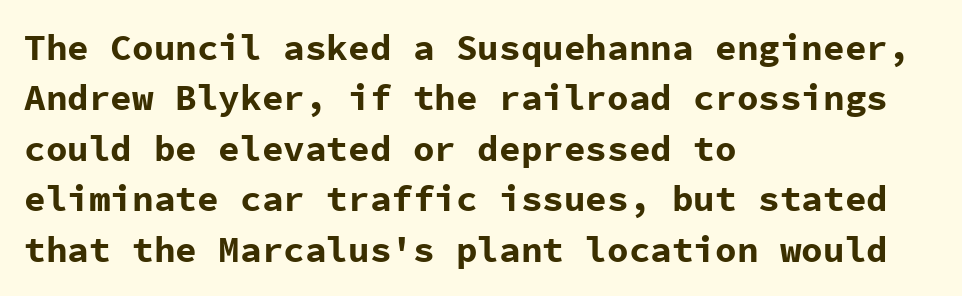
Posture: upright roman. Leading: standard. Typographic density is high because the face is bold. Letterform terminals end flat and unadorned throughout the passage. Lines of text with bare space underneath.
